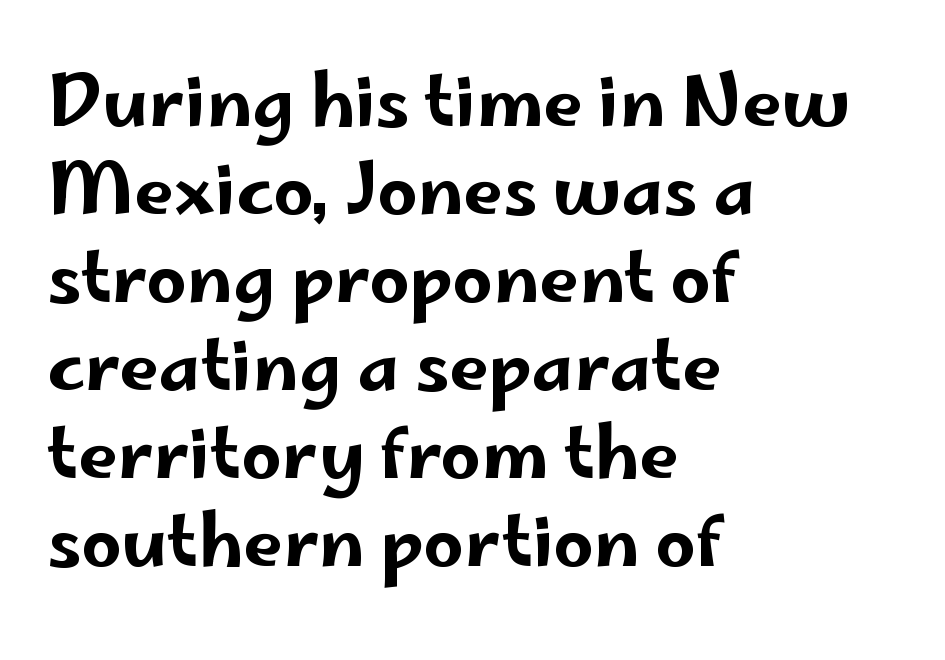
Q: Is the text italic (slanted)? A: No, it is upright.
Q: Is the typeface a serif or a sans-serif typeface? A: Sans-serif.
Q: Is the text underlined? A: No.
Q: How is the paragraph aligned? A: Left-aligned.
Q: Is the spacing between letters normal or unusually wide? A: Normal.
Q: Width (condensed, normal, or wide)? A: Wide.
Q: Stroke contrast? A: Low.
Q: x-height? A: Small.
Q: Monospaced? A: No.
